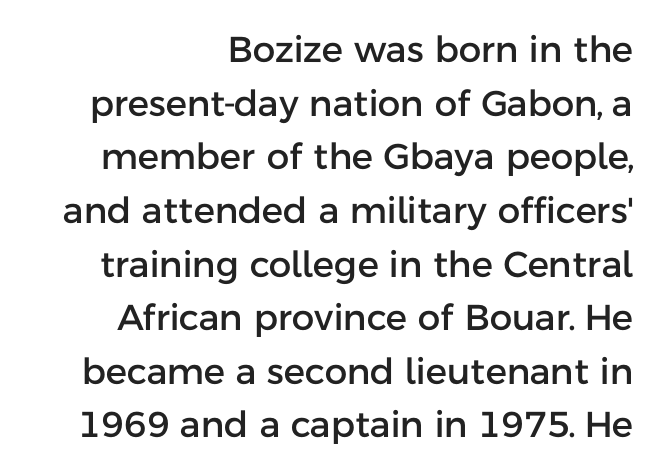
The image shows 36 px sans-serif type, upright; set right-aligned, normal line spacing (1.49x), normal letter spacing, not underlined; low stroke contrast and a medium x-height.
